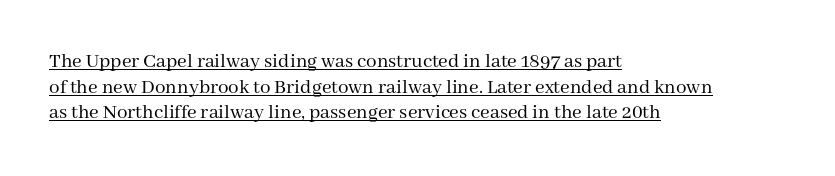
{"italic": "no", "bold": "no", "underline": "yes", "align": "left", "line_spacing_ratio": 1.22, "letter_spacing": "normal", "letter_spacing_em": 0.0, "glyph_px": 21}
